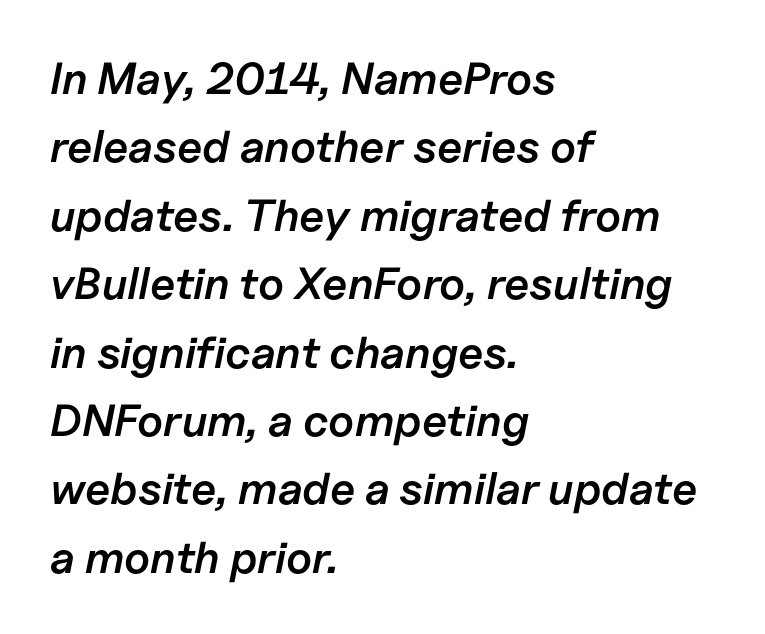
Emphasis-style slanted type is in use. Horizontal alignment here is leftward, the default for most running prose. The rendering keeps characters at their native spacing. Lines of text with bare space underneath. How heavy is the stroke? Medium-heavy — a semibold, shy of bold.
